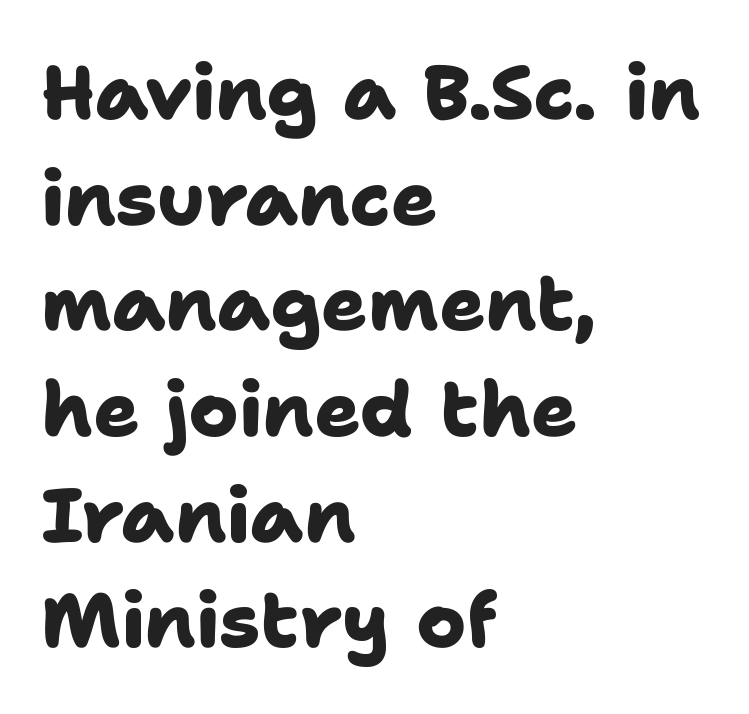
What stands out about the letter spacing? Nothing — it is the standard amount. These words are printed bold, with thick strokes throughout. Each new line begins a customary step beneath the previous one. Spacing verdict: proportional, widths tailored to each character. Check under the words: just untouched page. A classic flush-left, rag-right setting is used for this passage.
